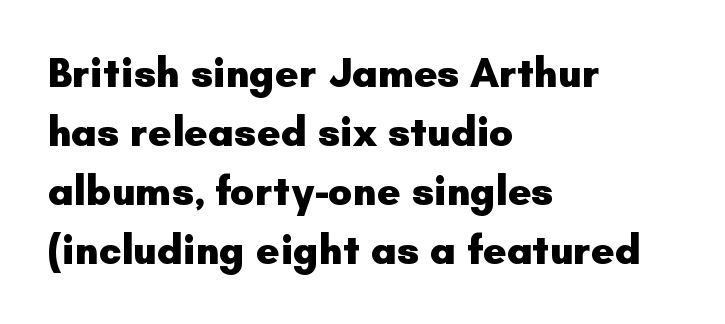
Q: Is the text bold? A: Yes.
Q: Is the text italic (slanted)? A: No, it is upright.
Q: Is the typeface a serif or a sans-serif typeface? A: Sans-serif.
Q: Is the text underlined? A: No.
Q: How is the paragraph aligned? A: Left-aligned.
Q: Is the spacing between letters normal or unusually wide? A: Normal.
Q: Is the spacing between lines tight, normal or loose? A: Normal.
Q: Width (condensed, normal, or wide)? A: Normal.
Q: Stroke contrast? A: Low.
Q: x-height? A: Small.
Q: Monospaced? A: No.
